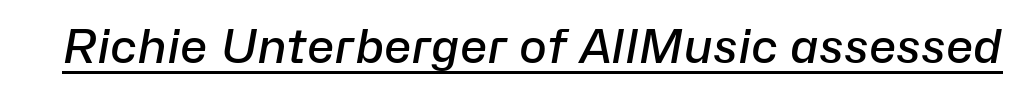
The image shows 47 px semibold type, italic (leaning right); set normal letter spacing, underlined; low stroke contrast and a medium x-height.
